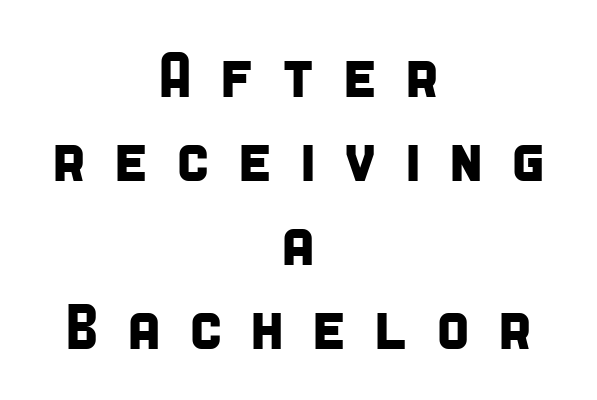
Q: Is the typeface a serif or a sans-serif typeface? A: Sans-serif.
Q: Is the text underlined? A: No.
Q: How is the paragraph aligned? A: Centered.
Q: Is the spacing between letters normal or unusually wide? A: Unusually wide.
Q: Is the spacing between lines tight, normal or loose? A: Normal.
Q: Width (condensed, normal, or wide)? A: Condensed.
Q: Stroke contrast? A: Low.
Q: x-height? A: Large.
Q: Monospaced? A: No.
